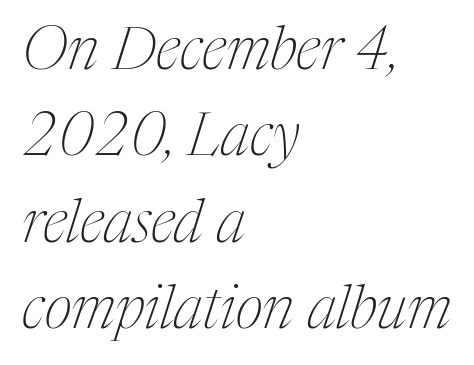
Q: Is the text bold? A: No.
Q: Is the text italic (slanted)? A: Yes, it leans right by about 17 degrees.
Q: Is the typeface a serif or a sans-serif typeface? A: Serif.
Q: Is the text underlined? A: No.
Q: How is the paragraph aligned? A: Left-aligned.
Q: Is the spacing between letters normal or unusually wide? A: Normal.
Q: Is the spacing between lines tight, normal or loose? A: Normal.
Q: Width (condensed, normal, or wide)? A: Condensed.
Q: Stroke contrast? A: Medium.
Q: x-height? A: Medium.
Q: Monospaced? A: No.
